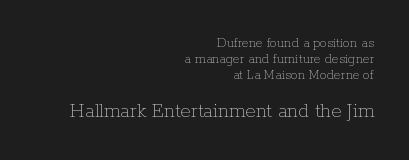
This is not heavy type; no bold has been used. The gaps between neighbouring characters are ordinary and unremarkable. The paragraph has a hard right edge and a soft left edge. Descenders hang freely into open space. Small over large — that's the arrangement of the two blocks here. What's the leading like? Squeezed, with rows nearly overlapping.
